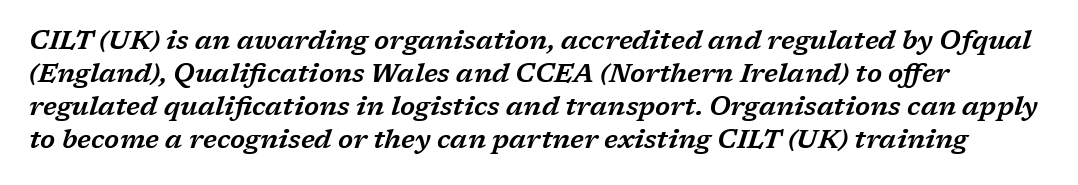
The image shows 26 px text type, italic (leaning right); set normal line spacing (1.27x), normal letter spacing, not underlined.
